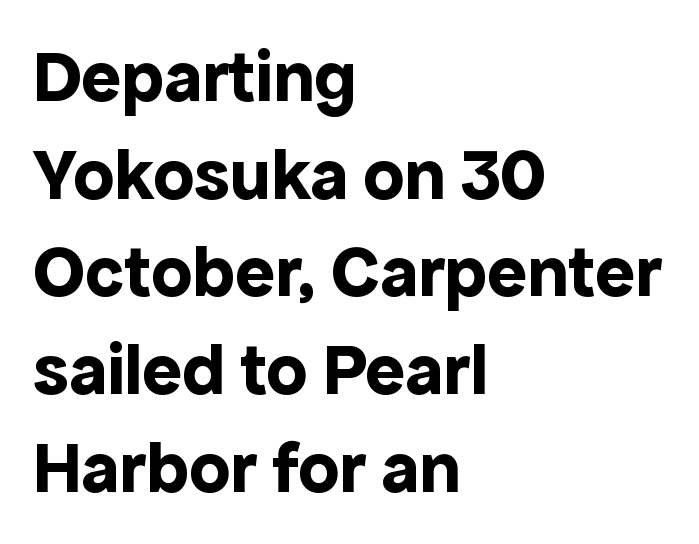
The leading is moderate, giving the passage an even texture. Nope, no serifs anywhere on these letters. Letters rest on an invisible, unmarked baseline. Character widths vary here, with narrow letters taking less room than wide ones. Look at the tracking — it's just the regular setting, nothing added. Compared with an ordinary text face, these strokes are far heavier — a full bold.
